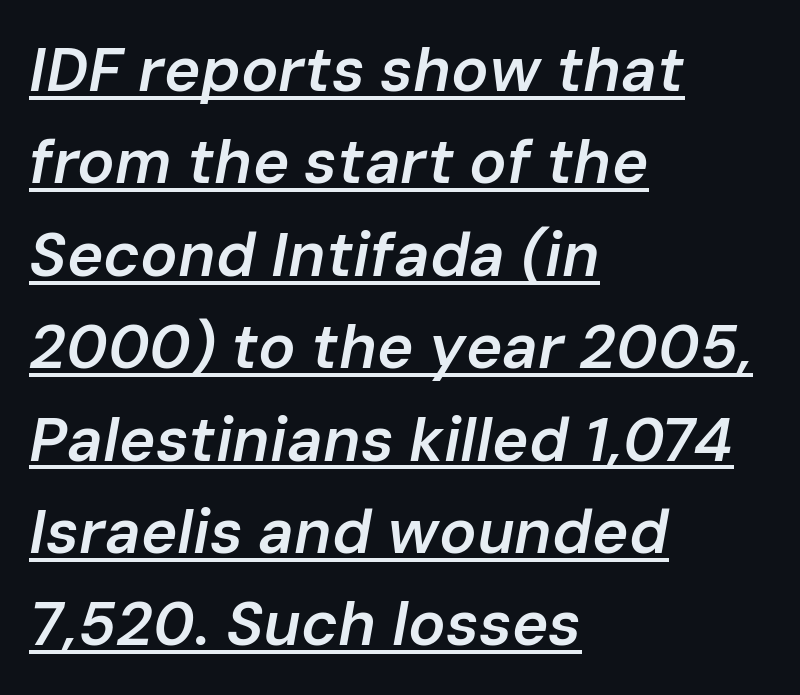
The typesetter chose a ragged-right arrangement here. Semibold letterforms, between regular and bold. You can see a thin bar hugging the bottom of the glyphs. Vertically, the passage feels balanced, rows spaced as you'd expect.
